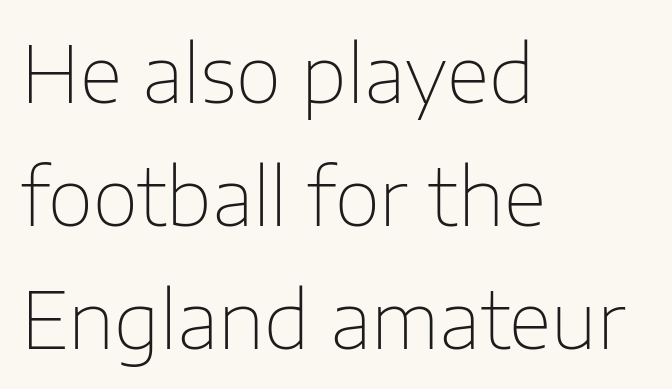
The image shows 79 px thin sans-serif type, upright; set left-aligned, normal line spacing (1.56x), normal letter spacing, not underlined; low stroke contrast and a medium x-height.
